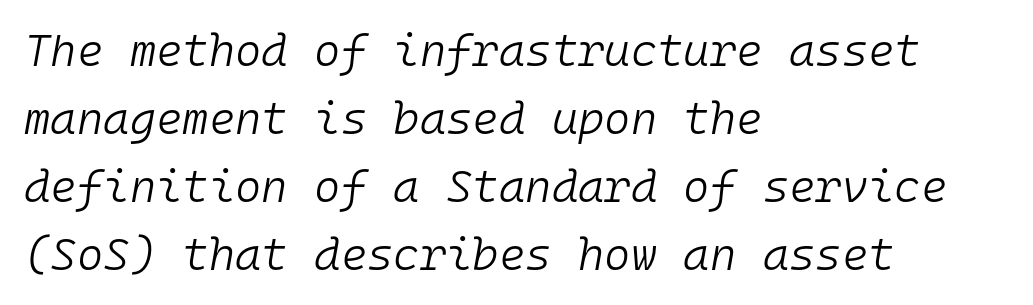
The image shows 45 px light type, italic (leaning right), monospaced; set left-aligned, normal line spacing (1.51x), normal letter spacing, not underlined; low stroke contrast and a medium x-height.
